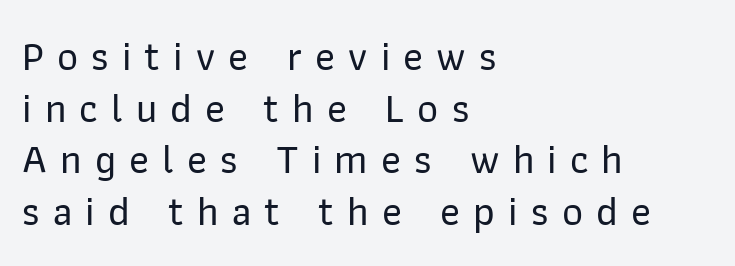
The gaps between neighbouring characters are conspicuously large. Nope, no serifs anywhere on these letters. Designer's note — italics off, roman on. Horizontal bands of white between lines are of average thickness. This rendering uses left alignment, leaving the right contour irregular. This rendering features lettering with no underline.
